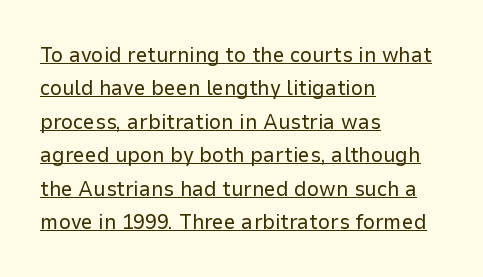
{"italic": "no", "bold": "no", "underline": "yes", "align": "left", "line_spacing": "normal", "line_spacing_ratio": 1.59, "letter_spacing": "normal", "letter_spacing_em": 0.0, "glyph_px": 21}
